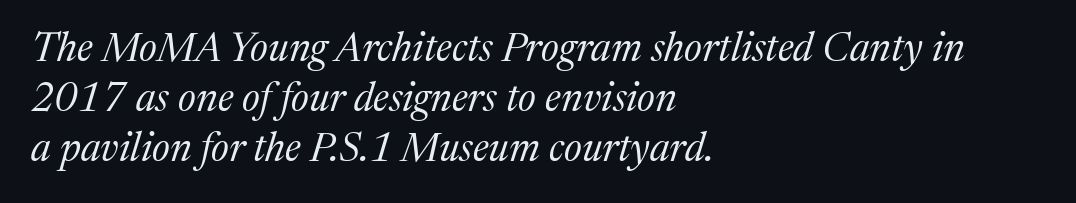
Q: Is the text bold? A: No.
Q: Is the text italic (slanted)? A: Yes, it leans right by about 17 degrees.
Q: Is the typeface a serif or a sans-serif typeface? A: Serif.
Q: Is the text underlined? A: No.
Q: How is the paragraph aligned? A: Left-aligned.
Q: Is the spacing between letters normal or unusually wide? A: Normal.
Q: Is the spacing between lines tight, normal or loose? A: Normal.
Q: Width (condensed, normal, or wide)? A: Normal.
Q: Stroke contrast? A: Medium.
Q: x-height? A: Medium.
Q: Monospaced? A: No.
